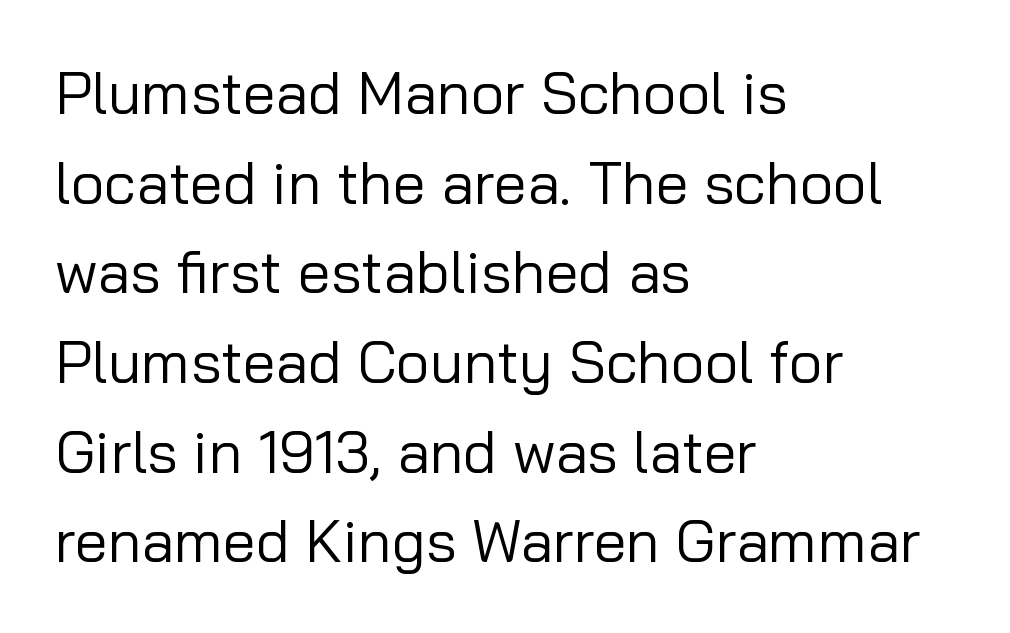
Unlike a traditional serif, this face leaves its strokes unadorned. Reading down the block, your eye returns to a fixed left position each line. Think of a printed novel: that variable character pitch is what you see here. Glance below the letters and you will spot only blank space. The font is comparable to plain body text, perhaps lighter.
